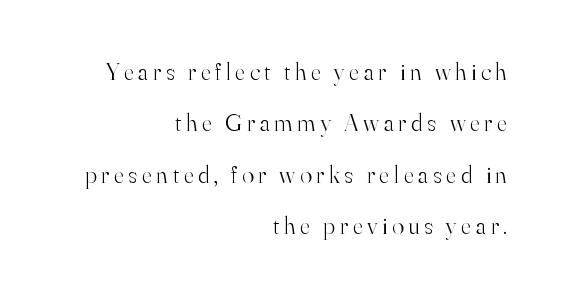
Q: Is the text bold? A: No.
Q: Is the text italic (slanted)? A: No, it is upright.
Q: Is the text underlined? A: No.
Q: How is the paragraph aligned? A: Right-aligned.
Q: Is the spacing between lines tight, normal or loose? A: Loose.
